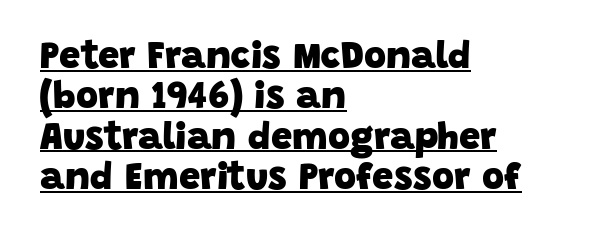
Compared with typical body copy, the letter spacing here is the same. What kind of face is this? One without serifs — a sans. What weight is shown? A full bold with thick strokes. Somebody hit Ctrl+U on this one — the words are underlined. A student would call this left alignment; a typographer would say flush left, rag right. Very little white space separates one row of letters from the next.
